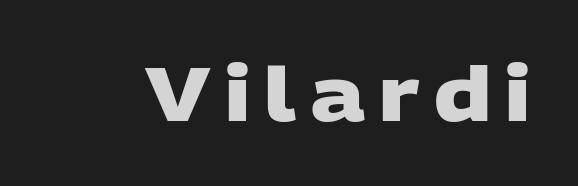
{"serif": "no", "bold": "yes", "weight": "heavy", "width": "wide", "stroke_contrast": "low", "x_height": "large", "monospaced": "no", "underline": "no", "glyph_px": 75}
